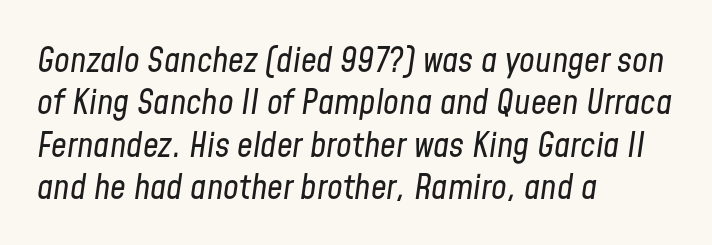
{"italic": "yes", "lean": "right", "slant_degrees": 8, "bold": "no", "weight": "regular", "width": "condensed", "stroke_contrast": "low", "x_height": "medium", "monospaced": "no", "underline": "no", "align": "left", "line_spacing_ratio": 1.21, "letter_spacing": "normal", "letter_spacing_em": 0.0, "glyph_px": 35}
